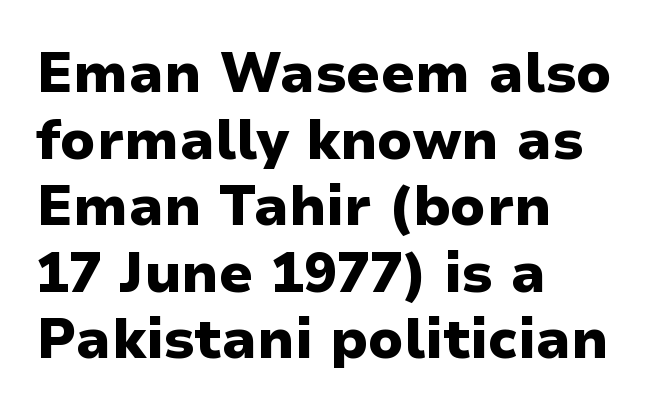
Q: Is the text bold? A: Yes.
Q: Is the text italic (slanted)? A: No, it is upright.
Q: Is the typeface a serif or a sans-serif typeface? A: Sans-serif.
Q: Is the text underlined? A: No.
Q: How is the paragraph aligned? A: Left-aligned.
Q: Is the spacing between letters normal or unusually wide? A: Normal.
Q: Width (condensed, normal, or wide)? A: Normal.
Q: Stroke contrast? A: Low.
Q: x-height? A: Medium.
Q: Monospaced? A: No.
